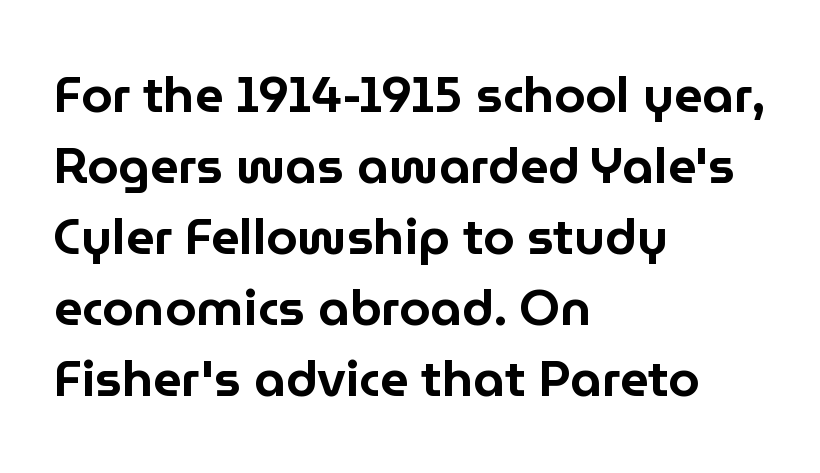
Q: Is the text italic (slanted)? A: No, it is upright.
Q: Is the typeface a serif or a sans-serif typeface? A: Sans-serif.
Q: Is the text underlined? A: No.
Q: How is the paragraph aligned? A: Left-aligned.
Q: Is the spacing between letters normal or unusually wide? A: Normal.
Q: Is the spacing between lines tight, normal or loose? A: Normal.
Q: Width (condensed, normal, or wide)? A: Normal.
Q: Stroke contrast? A: Low.
Q: x-height? A: Medium.
Q: Monospaced? A: No.
